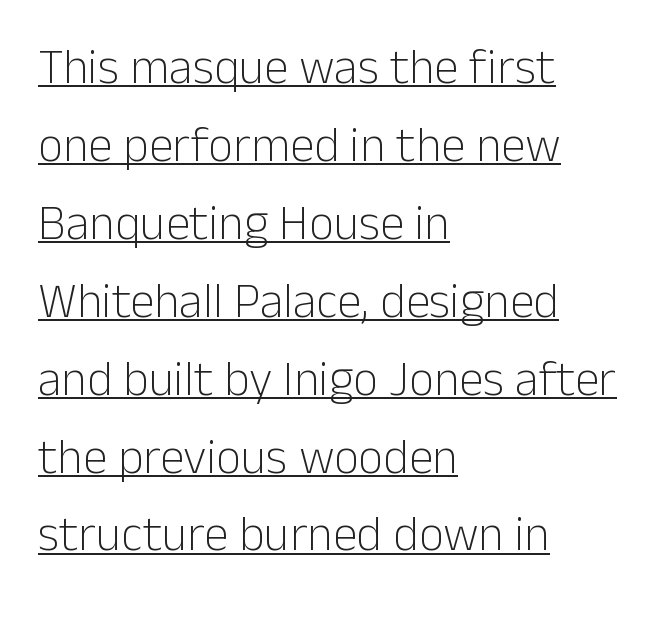
The image shows 49 px light sans-serif type, upright; set left-aligned, normal line spacing (1.59x), normal letter spacing, underlined; low stroke contrast and a medium x-height.
